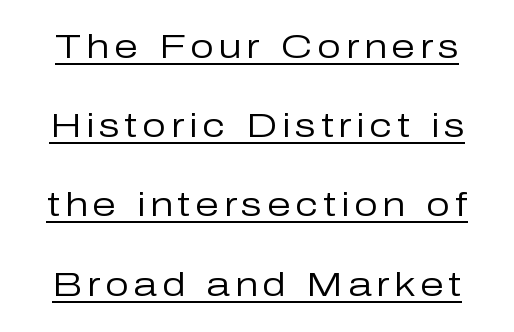
Q: Is the text bold? A: No.
Q: Is the text italic (slanted)? A: No, it is upright.
Q: Is the typeface a serif or a sans-serif typeface? A: Sans-serif.
Q: Is the text underlined? A: Yes.
Q: Is the spacing between lines tight, normal or loose? A: Loose.
Q: Width (condensed, normal, or wide)? A: Normal.
Q: Stroke contrast? A: Low.
Q: x-height? A: Medium.
Q: Monospaced? A: No.
